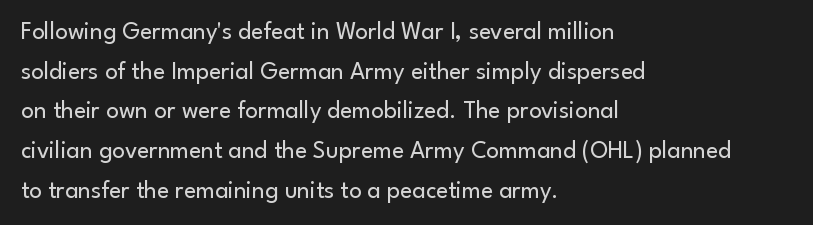
Q: Is the text bold? A: No.
Q: Is the text italic (slanted)? A: No, it is upright.
Q: Is the text underlined? A: No.
Q: How is the paragraph aligned? A: Left-aligned.
Q: Is the spacing between letters normal or unusually wide? A: Normal.
Q: Is the spacing between lines tight, normal or loose? A: Normal.
